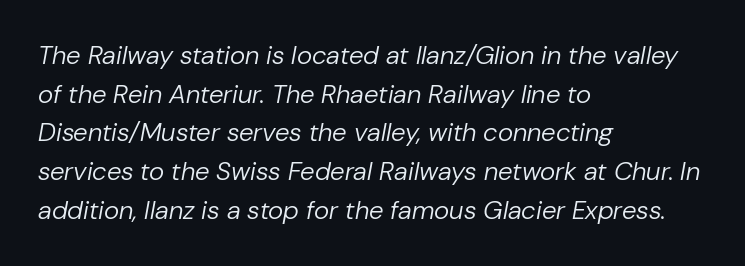
The image shows 26 px text type, italic (leaning right); set left-aligned, normal line spacing (1.49x), normal letter spacing, not underlined.
